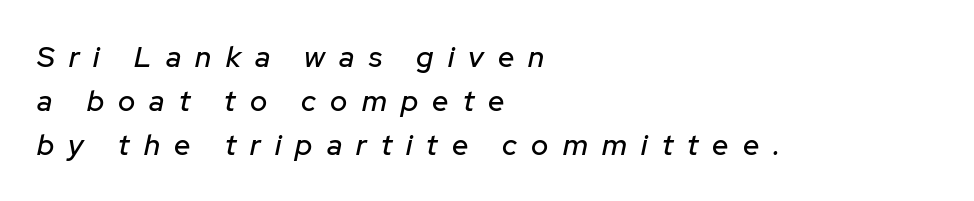
The passage shown has open, widely tracked lettering throughout. The string is rendered with underlining switched off. Interline gaps are of average width in this sample. Do the characters align in a grid? No, the font is proportional. Visually the block forms a straight wall on the left and a jagged coastline on the right.
